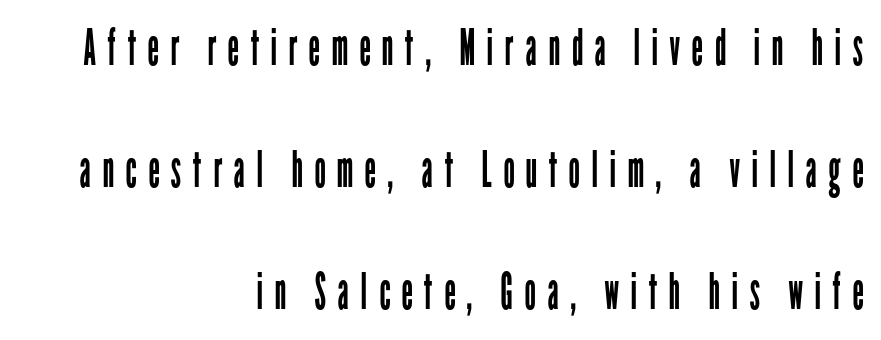
The image shows 51 px regular-weight, condensed sans-serif type, upright; set right-aligned, loose line spacing (2.39x), unusually wide letter spacing (+0.22 em), not underlined; low stroke contrast and a medium x-height.
